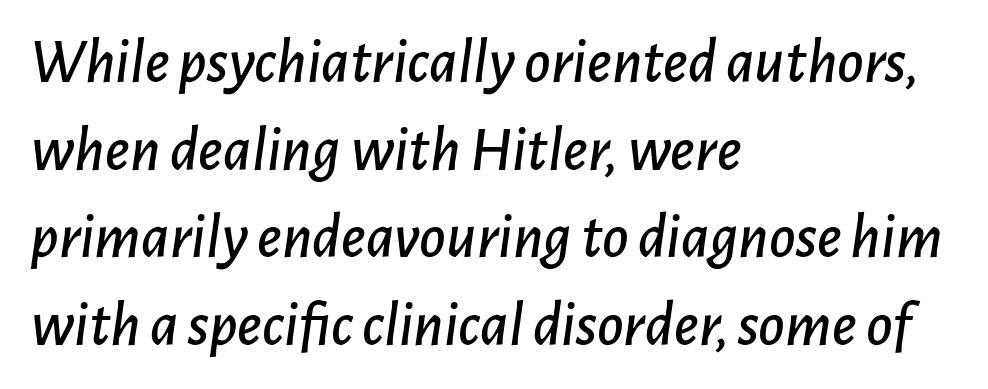
{"italic": "yes", "lean": "right", "slant_degrees": 7, "width": "normal", "stroke_contrast": "low", "x_height": "medium", "monospaced": "no", "underline": "no", "align": "left", "line_spacing": "normal", "line_spacing_ratio": 1.37, "letter_spacing": "normal", "letter_spacing_em": 0.0, "glyph_px": 64}
